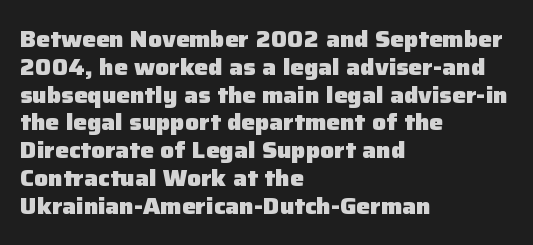
Q: Is the text bold? A: Yes.
Q: Is the text italic (slanted)? A: No, it is upright.
Q: Is the text underlined? A: No.
Q: How is the paragraph aligned? A: Left-aligned.
Q: Is the spacing between letters normal or unusually wide? A: Normal.
